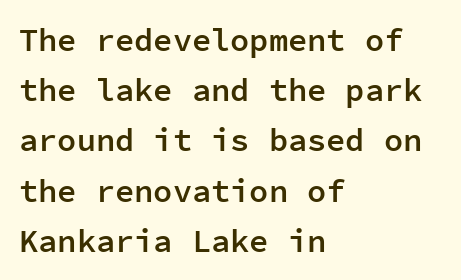
This sample is left-justified, so line endings fall wherever the words run out. Nope, not italic — everything's standing straight. Anything drawn beneath the words? Only blank space. Semibold letterforms, between regular and bold. Look at the tracking — it's just the regular setting, nothing added.
